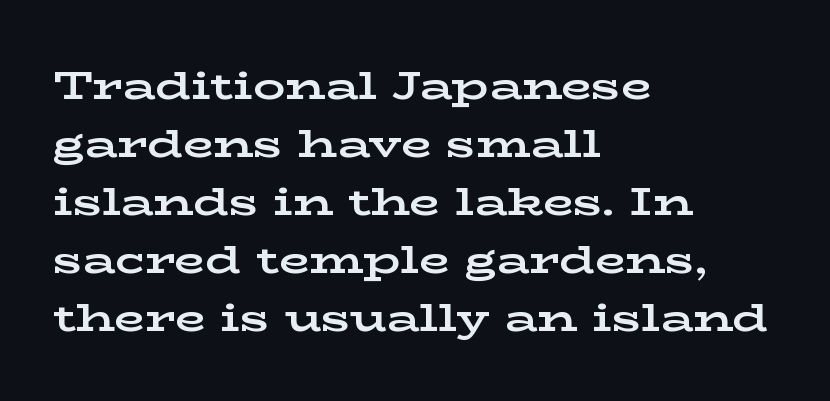
{"serif": "yes", "italic": "no", "bold": "yes", "weight": "bold", "width": "wide", "stroke_contrast": "low", "x_height": "medium", "monospaced": "no", "underline": "no", "align": "left", "line_spacing": "normal", "line_spacing_ratio": 1.45, "letter_spacing": "normal", "letter_spacing_em": 0.0, "glyph_px": 40}
